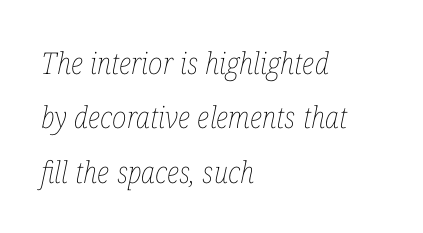
Quick note: italic. Descender tails drop into unmarked territory. Varying glyph widths throughout — classic text-font behaviour. The letters sit at their default tracking, neither squeezed nor spread. Does the copy run flush right? No — it runs flush left. No letter is thick-stroked: the sample isn't bold.
